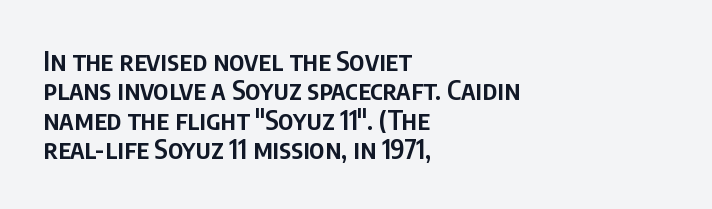
Q: Is the text bold? A: Semi-bold.
Q: Is the text italic (slanted)? A: No, it is upright.
Q: Is the text underlined? A: No.
Q: How is the paragraph aligned? A: Left-aligned.
Q: Is the spacing between letters normal or unusually wide? A: Normal.
Q: Is the spacing between lines tight, normal or loose? A: Tight.
